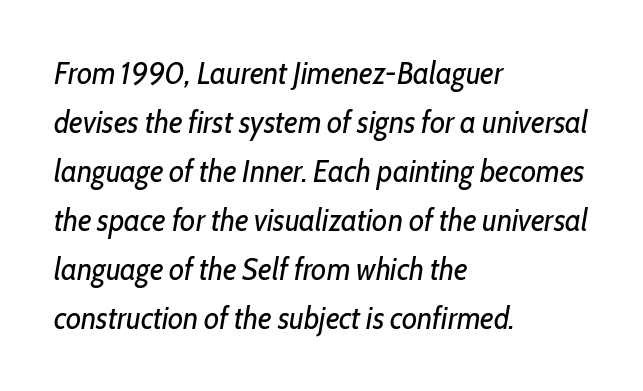
{"italic": "yes", "lean": "right", "slant_degrees": 10, "bold": "no", "weight": "regular", "width": "condensed", "stroke_contrast": "low", "x_height": "medium", "monospaced": "no", "underline": "no", "align": "left", "line_spacing": "normal", "line_spacing_ratio": 1.58, "letter_spacing": "normal", "letter_spacing_em": 0.0, "glyph_px": 31}
